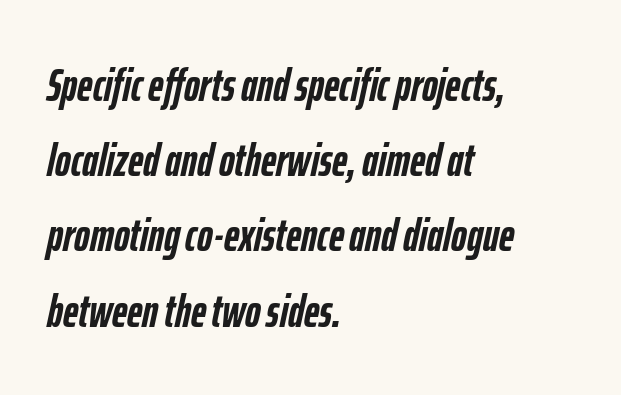
{"italic": "yes", "lean": "right", "slant_degrees": 12, "bold": "yes", "weight": "semibold", "width": "condensed", "stroke_contrast": "low", "x_height": "medium", "monospaced": "no", "underline": "no", "align": "left", "line_spacing": "normal", "line_spacing_ratio": 1.6, "letter_spacing": "normal", "letter_spacing_em": 0.0, "glyph_px": 47}
